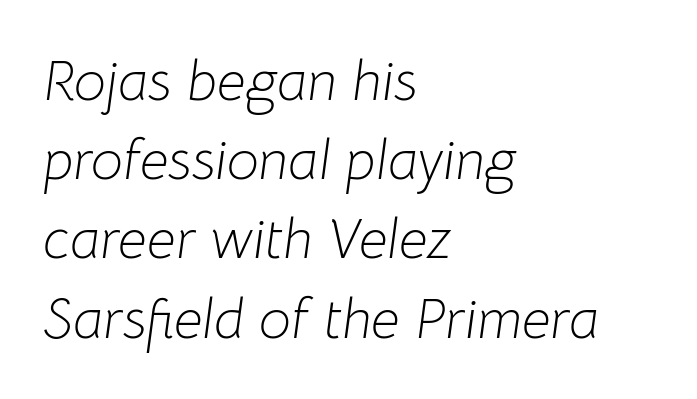
{"italic": "yes", "lean": "right", "slant_degrees": 8, "bold": "no", "weight": "light", "width": "normal", "stroke_contrast": "low", "x_height": "medium", "monospaced": "no", "underline": "no", "align": "left", "line_spacing": "normal", "line_spacing_ratio": 1.39, "letter_spacing": "normal", "letter_spacing_em": 0.0, "glyph_px": 57}
